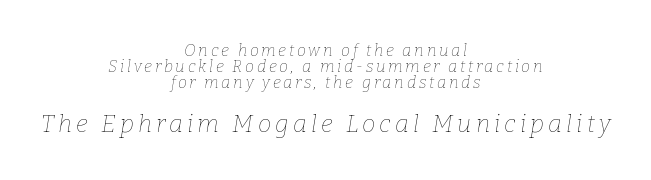
Q: Is the text bold? A: No.
Q: Is the text italic (slanted)? A: Yes, it leans right by about 9 degrees.
Q: Is the text underlined? A: No.
Q: How is the paragraph aligned? A: Centered.
Q: Is the spacing between lines tight, normal or loose? A: Tight.
Q: Which block of text is set in a larger size, the first (top) or the second (bottom)? A: The second (bottom) one.
